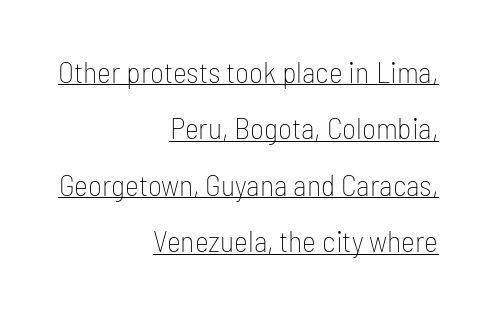
The image shows 30 px thin, condensed sans-serif type, upright; set right-aligned, line spacing 1.88x, normal letter spacing, underlined; low stroke contrast and a medium x-height.
